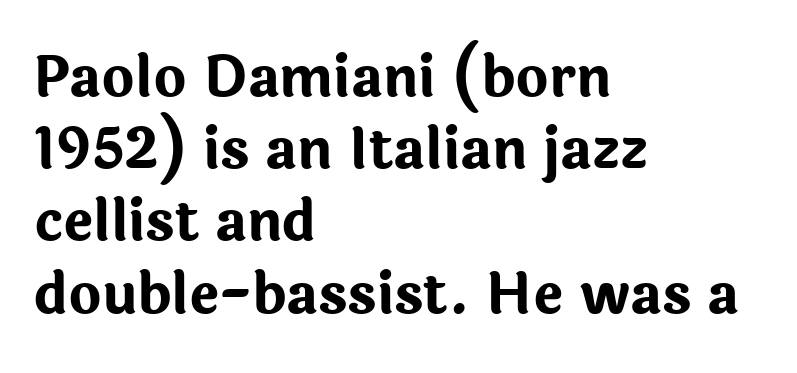
Q: Is the text bold? A: Yes.
Q: Is the text italic (slanted)? A: No, it is upright.
Q: Is the typeface a serif or a sans-serif typeface? A: Sans-serif.
Q: Is the text underlined? A: No.
Q: How is the paragraph aligned? A: Left-aligned.
Q: Is the spacing between letters normal or unusually wide? A: Normal.
Q: Is the spacing between lines tight, normal or loose? A: Normal.
Q: Width (condensed, normal, or wide)? A: Normal.
Q: Stroke contrast? A: Low.
Q: x-height? A: Medium.
Q: Monospaced? A: No.
